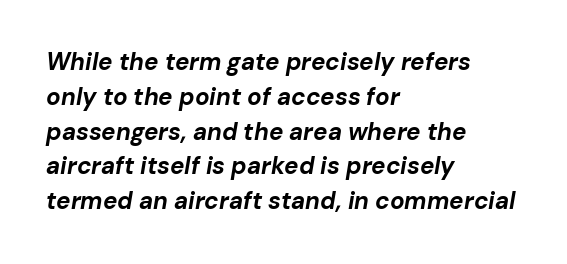
Q: Is the text bold? A: Yes.
Q: Is the text italic (slanted)? A: Yes, it leans right by about 10 degrees.
Q: Is the text underlined? A: No.
Q: How is the paragraph aligned? A: Left-aligned.
Q: Is the spacing between letters normal or unusually wide? A: Normal.
Q: Is the spacing between lines tight, normal or loose? A: Normal.
